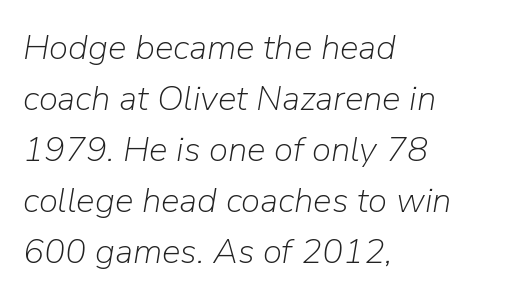
The image shows 35 px light type, italic (leaning right); set left-aligned, normal line spacing (1.46x), normal letter spacing, not underlined; low stroke contrast and a medium x-height.
